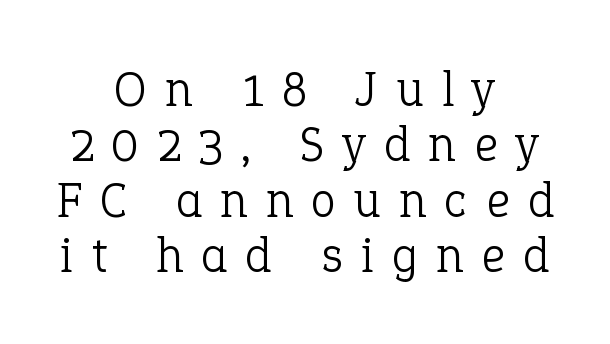
Clear beneath every line of the passage. Posture: upright roman. Yep, those are serifs on the letters. The compositor balanced each line on the midline. Substantial extra tracking has been applied to these lines.
